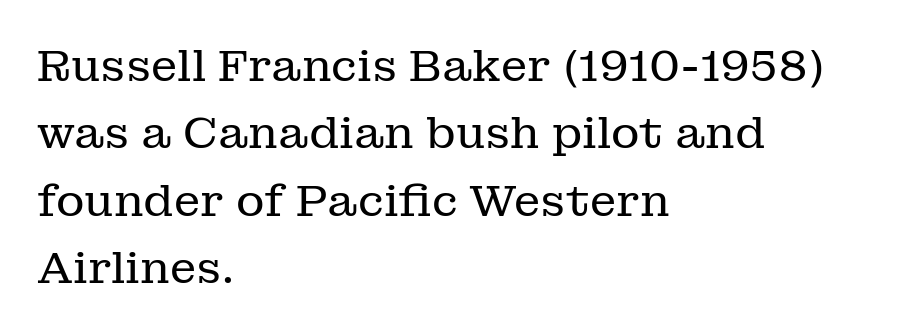
Q: Is the text bold? A: No.
Q: Is the text italic (slanted)? A: No, it is upright.
Q: Is the typeface a serif or a sans-serif typeface? A: Serif.
Q: Is the text underlined? A: No.
Q: How is the paragraph aligned? A: Left-aligned.
Q: Is the spacing between letters normal or unusually wide? A: Normal.
Q: Is the spacing between lines tight, normal or loose? A: Normal.
Q: Width (condensed, normal, or wide)? A: Normal.
Q: Stroke contrast? A: Low.
Q: x-height? A: Medium.
Q: Monospaced? A: No.
